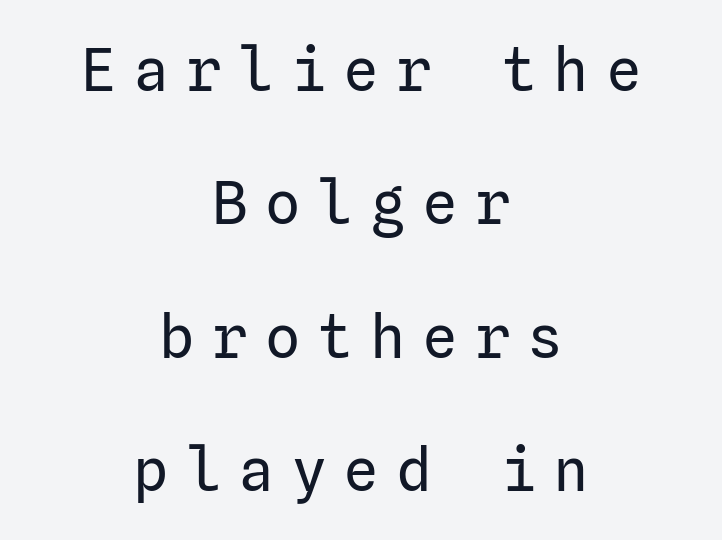
Is the letter spacing exaggerated? Yes — the characters are pushed far apart. In CSS terms this would be text-align: center. Check under the words: just untouched page. This rendering employs a face without finishing strokes, i.e., a sans-serif. Heft: none added — not bold.
